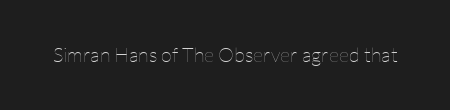
Q: Is the text bold? A: No.
Q: Is the text italic (slanted)? A: No, it is upright.
Q: Is the text underlined? A: No.
Q: Is the spacing between letters normal or unusually wide? A: Normal.
